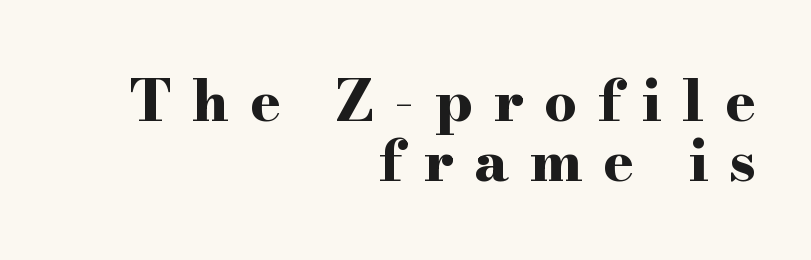
Q: Is the text bold? A: Yes.
Q: Is the text italic (slanted)? A: No, it is upright.
Q: Is the typeface a serif or a sans-serif typeface? A: Serif.
Q: Is the text underlined? A: No.
Q: How is the paragraph aligned? A: Right-aligned.
Q: Is the spacing between letters normal or unusually wide? A: Unusually wide.
Q: Is the spacing between lines tight, normal or loose? A: Tight.
Q: Width (condensed, normal, or wide)? A: Wide.
Q: Stroke contrast? A: High.
Q: x-height? A: Small.
Q: Monospaced? A: No.
